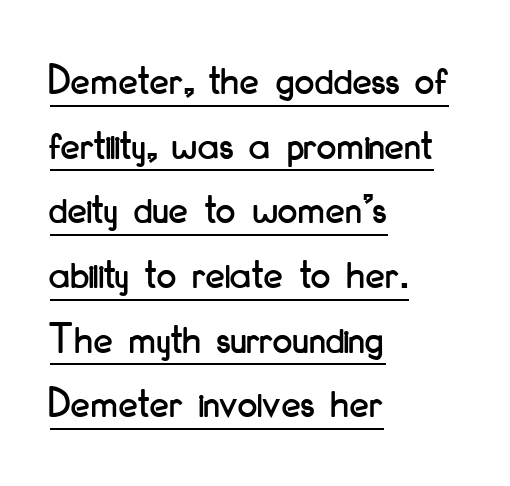
The image shows 44 px condensed sans-serif type, upright; set left-aligned, normal line spacing (1.47x), normal letter spacing, underlined; low stroke contrast and a small x-height.
